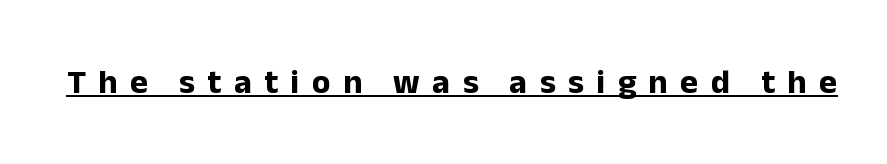
Q: Is the text bold? A: Yes.
Q: Is the text italic (slanted)? A: No, it is upright.
Q: Is the typeface a serif or a sans-serif typeface? A: Sans-serif.
Q: Is the text underlined? A: Yes.
Q: Is the spacing between letters normal or unusually wide? A: Unusually wide.
Q: Width (condensed, normal, or wide)? A: Normal.
Q: Stroke contrast? A: Low.
Q: x-height? A: Medium.
Q: Monospaced? A: No.
